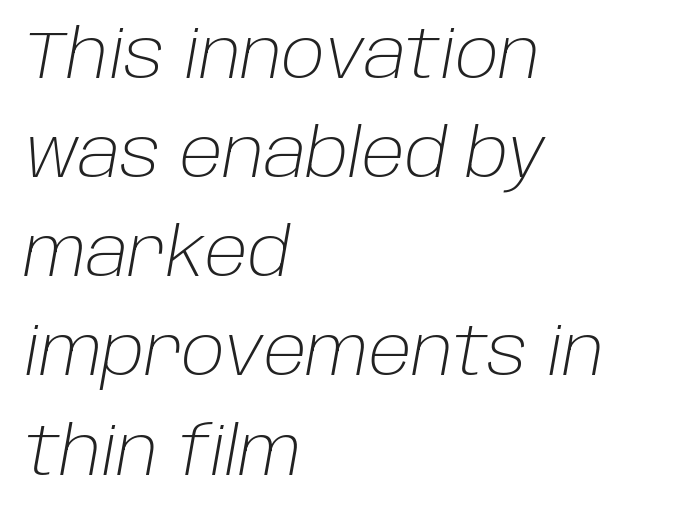
{"italic": "yes", "lean": "right", "slant_degrees": 10, "bold": "no", "weight": "light", "width": "normal", "stroke_contrast": "low", "x_height": "large", "monospaced": "no", "underline": "no", "align": "left", "line_spacing": "normal", "line_spacing_ratio": 1.48, "letter_spacing": "normal", "letter_spacing_em": 0.0, "glyph_px": 67}
